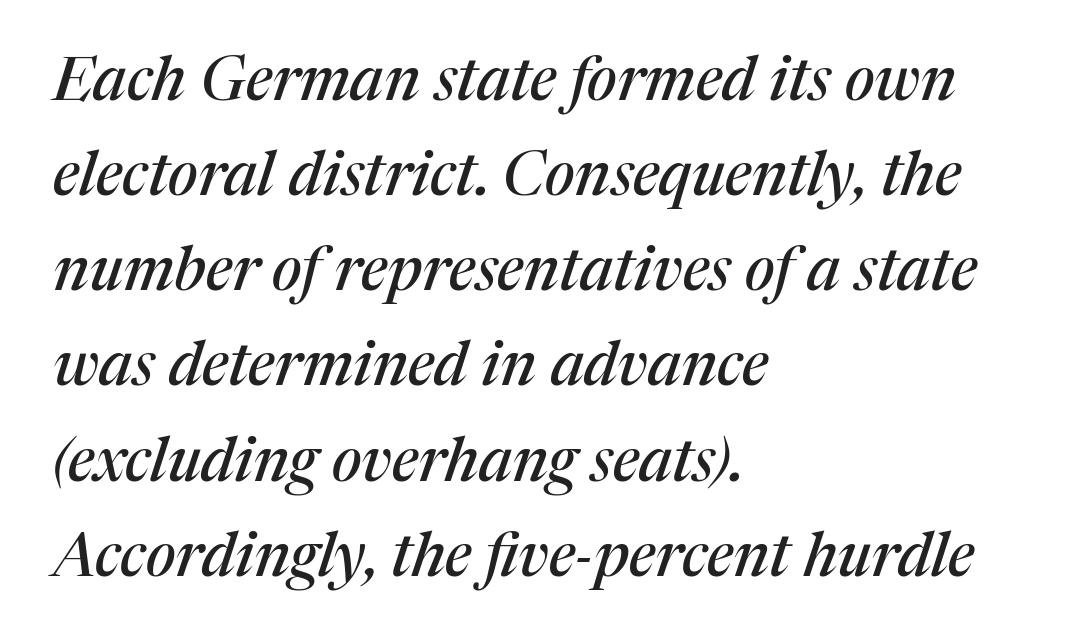
A classic flush-left, rag-right setting is used for this passage. The typography opts for an oblique posture over an upright one. The line texture is even and compact thanks to regular tracking. Yep, those are serifs on the letters. The face used here is proportionally spaced, like ordinary book or web type.
